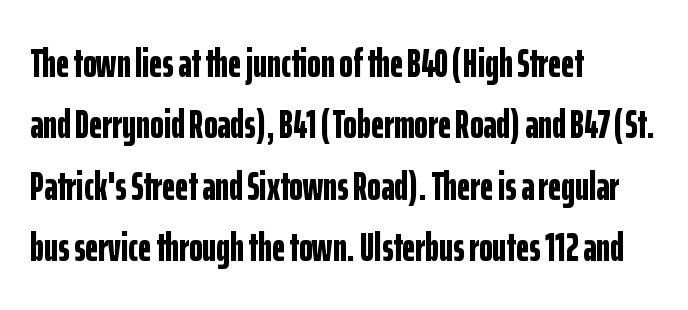
The letters sit at their default tracking, neither squeezed nor spread. Typographically, this falls in the sans-serif category. Leading: standard. Anything drawn beneath the words? Only blank space. The glyphs have the mass of a bold cut. These lines were composed using upright roman letters.
